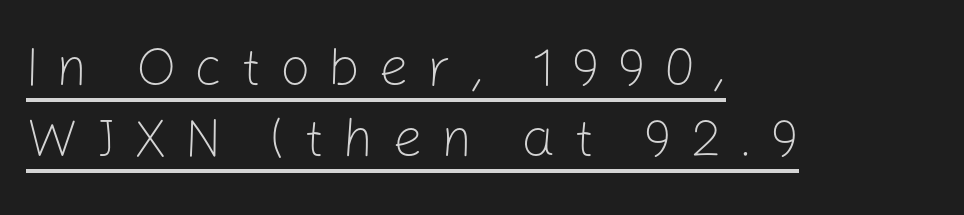
{"serif": "no", "italic": "no", "bold": "no", "weight": "light", "width": "normal", "stroke_contrast": "low", "x_height": "medium", "monospaced": "no", "underline": "yes", "align": "left", "line_spacing": "normal", "line_spacing_ratio": 1.32, "letter_spacing": "wide", "letter_spacing_em": 0.33, "glyph_px": 54}
